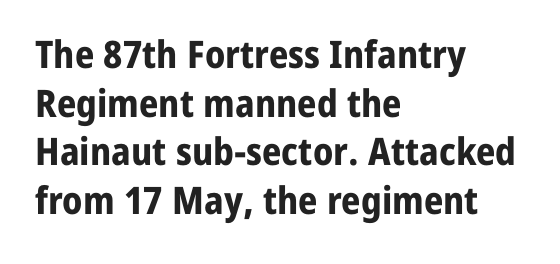
{"serif": "no", "italic": "no", "bold": "yes", "weight": "bold", "width": "normal", "stroke_contrast": "low", "x_height": "medium", "monospaced": "no", "underline": "no", "align": "left", "line_spacing": "normal", "line_spacing_ratio": 1.28, "letter_spacing": "normal", "letter_spacing_em": 0.0, "glyph_px": 38}
